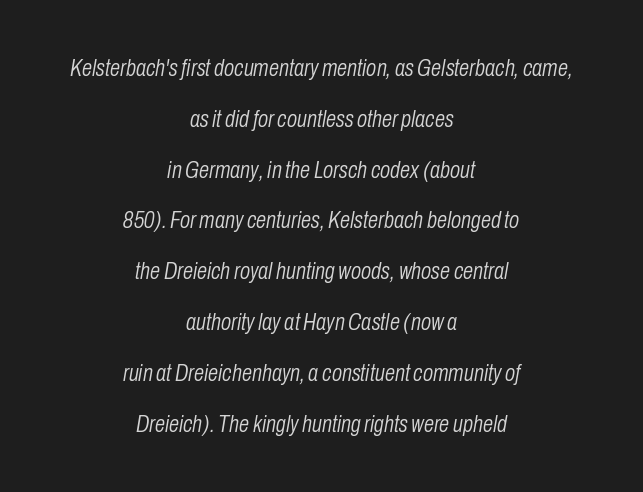
The image shows 23 px text type, italic (leaning right); set centered, loose line spacing (2.21x), normal letter spacing, not underlined.
